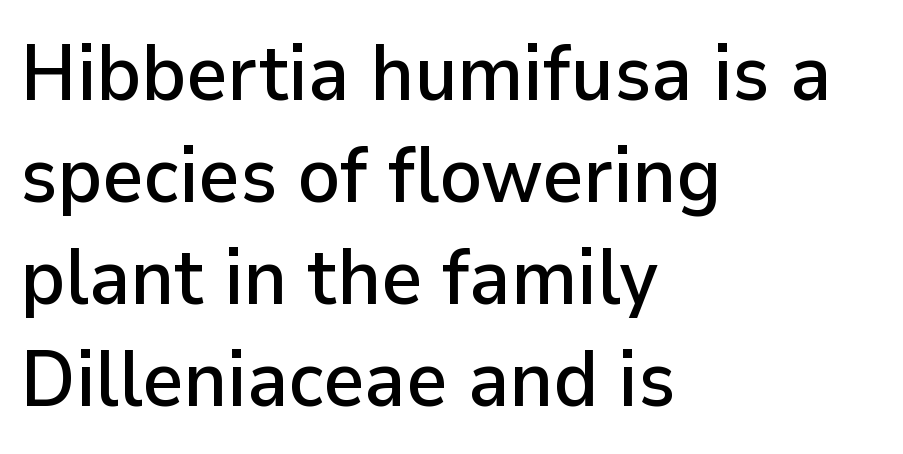
{"serif": "no", "italic": "no", "width": "normal", "stroke_contrast": "low", "x_height": "medium", "monospaced": "no", "underline": "no", "align": "left", "line_spacing": "normal", "line_spacing_ratio": 1.29, "letter_spacing": "normal", "letter_spacing_em": 0.0, "glyph_px": 79}
